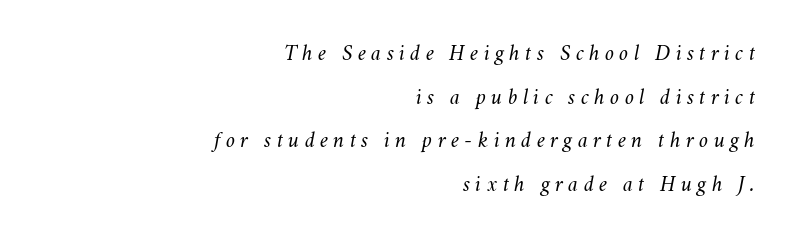
The image shows 23 px text type, italic (leaning right); set right-aligned, loose line spacing (1.9x), unusually wide letter spacing (+0.23 em), not underlined.
